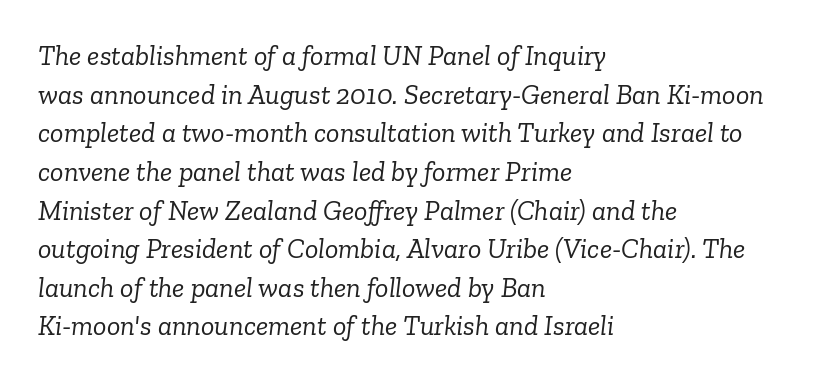
Compared with typical paragraphs, the rows here are spaced about the same. These lines are composed in type with serifs. The glyphs look as if they've been sheared to an angle. Stroke mass is kept to a normal reading level or below.
